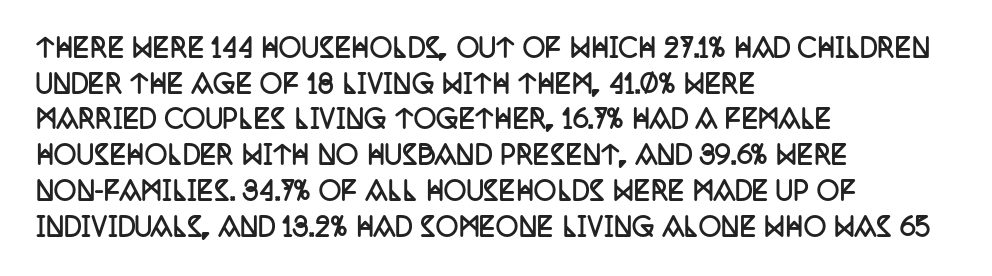
This rendering leaves character spacing at its baseline value. Any mark beneath the type? The region is blank. This is roman type, the default non-slanted kind. Pretty heavy lettering here — definitely bold. Notice how descenders clear the ascenders below comfortably — that's standard leading. All the whitespace from short lines collects on the right.
